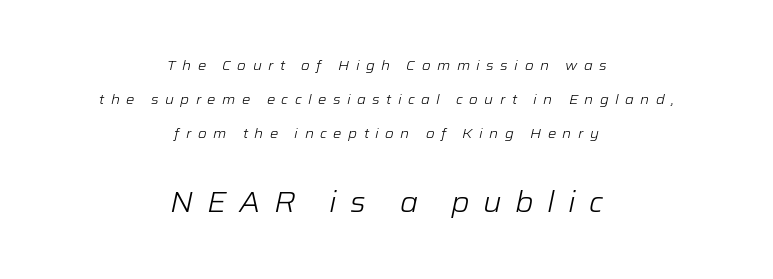
The typeface has the unassuming heft of standard copy or less. Tall strokes in this sample are angled rather than plumb. Substantial extra tracking has been applied to these lines. These two chunks differ in scale, with the bottom chunk taking the larger measure. The area under the type is left untouched. What's the leading like? Stretched, with rows far apart.
